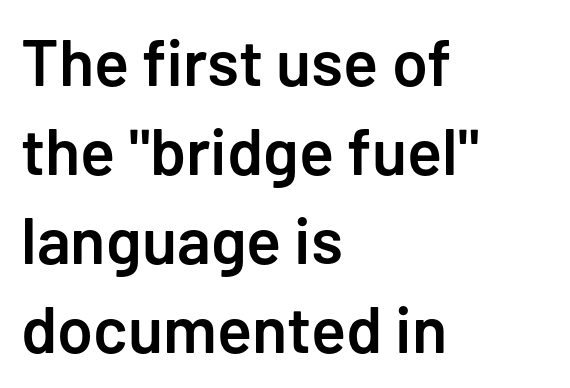
Short note: letters normally spaced. These lines stack with their left ends in a neat column. A clean baseline with only descenders dipping below it. Semibold letterforms, between regular and bold. To sum up the face: it is a sans, with no serifs.
